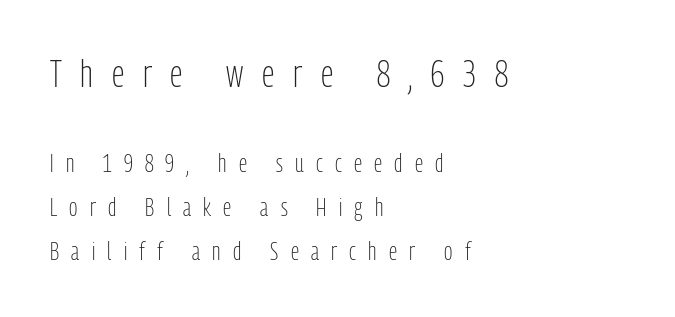
The image shows 38 px light, condensed sans-serif type, upright; set left-aligned, line spacing 1.76x, unusually wide letter spacing (+0.49 em), not underlined; the first (top) block is 1.52x larger; low stroke contrast and a medium x-height.
